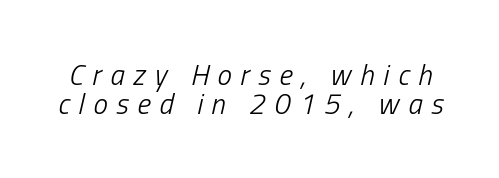
The image shows 29 px light, condensed type, italic (leaning right); set tight line spacing (0.99x), unusually wide letter spacing (+0.3 em), not underlined; low stroke contrast and a medium x-height.
